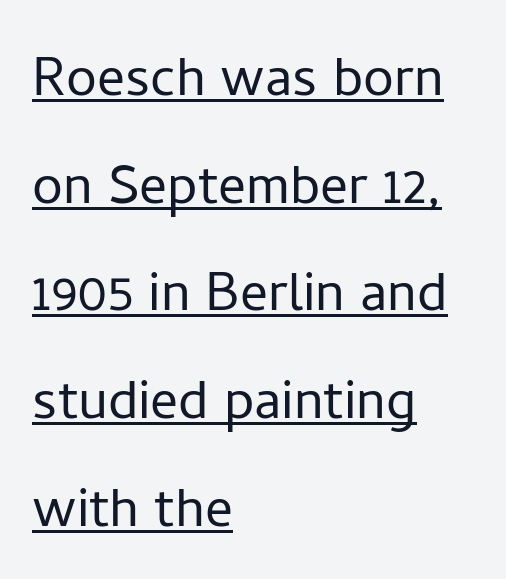
What kind of face is this? One without serifs — a sans. Caption: multi-line text, flush left, ragged right. The letters advance in unequal steps, a hallmark of proportional type. If you measured baseline to baseline, you'd find a middling distance.
